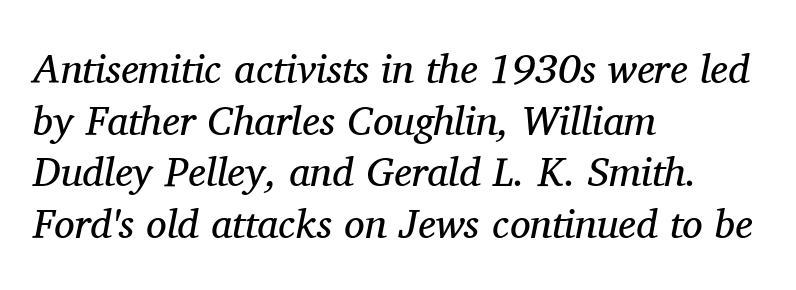
Vertical stems look standard width or narrower in stroke. A bare baseline throughout the passage. Is the block centered? No — it sits flush against the left margin. The face used here is rendered with its standard letterfit. The lettering tilts uniformly, giving the passage an italic look. Stroke terminals: seriffed.
